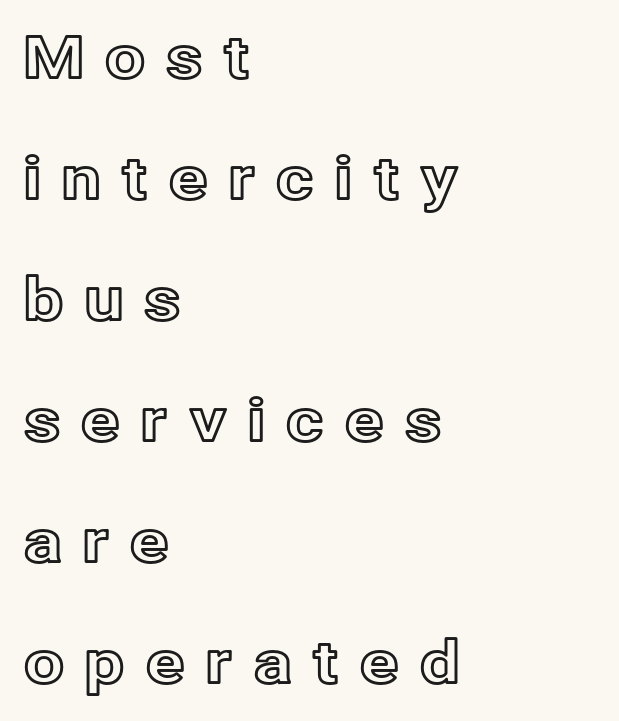
{"italic": "no", "width": "normal", "x_height": "medium", "monospaced": "no", "underline": "no", "align": "left", "line_spacing": "loose", "line_spacing_ratio": 2.05, "letter_spacing": "wide", "letter_spacing_em": 0.32, "glyph_px": 59}
